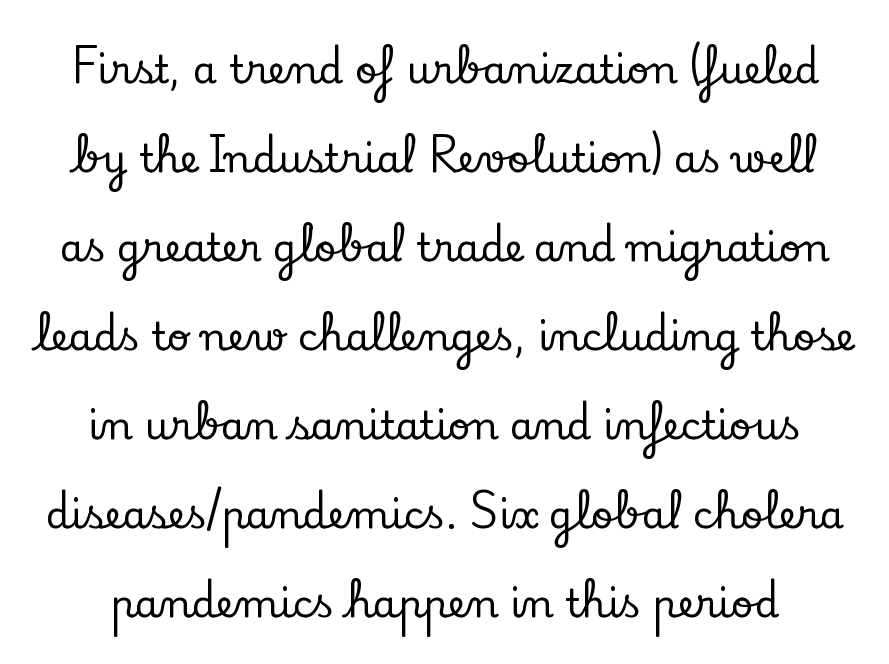
This sample uses plain, unmodified letter spacing. One glance says open: line gaps are wider than usual. The gap between lines stays unmarked.
